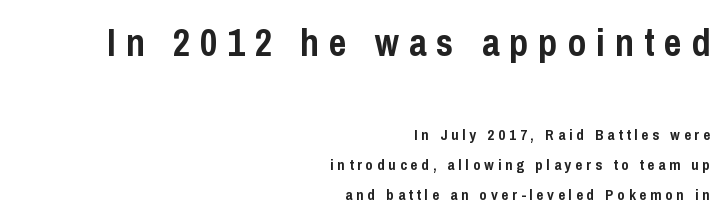
{"serif": "no", "italic": "no", "bold": "yes", "weight": "semibold", "width": "condensed", "stroke_contrast": "low", "x_height": "medium", "monospaced": "no", "underline": "no", "align": "right", "line_spacing": "loose", "line_spacing_ratio": 2.03, "letter_spacing": "wide", "letter_spacing_em": 0.26, "larger_block": "first", "size_ratio": 2.53, "glyph_px": 38}
